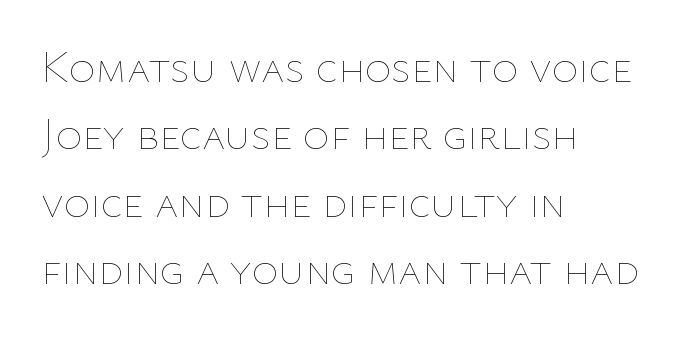
The weight tops out at a normal text grade. Proportional: the letters do not fall into vertical columns. If you drew a line through each stem, it would be perfectly vertical. The tracking reads as untouched default to a designer's eye. The space directly below the letters is spotless. Regarding leading, the lines here are spaced in the standard way.
